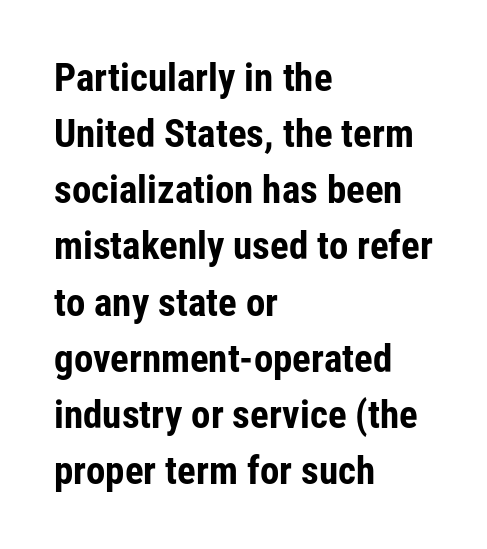
Q: Is the text bold? A: Yes.
Q: Is the text italic (slanted)? A: No, it is upright.
Q: Is the typeface a serif or a sans-serif typeface? A: Sans-serif.
Q: Is the text underlined? A: No.
Q: How is the paragraph aligned? A: Left-aligned.
Q: Is the spacing between letters normal or unusually wide? A: Normal.
Q: Is the spacing between lines tight, normal or loose? A: Normal.
Q: Width (condensed, normal, or wide)? A: Condensed.
Q: Stroke contrast? A: Low.
Q: x-height? A: Medium.
Q: Monospaced? A: No.
